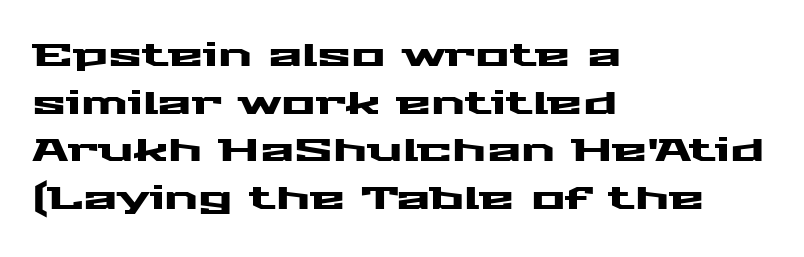
{"serif": "no", "italic": "no", "width": "wide", "stroke_contrast": "medium", "x_height": "medium", "monospaced": "no", "underline": "no", "align": "left", "line_spacing": "normal", "line_spacing_ratio": 1.49, "letter_spacing": "normal", "letter_spacing_em": 0.0, "glyph_px": 32}
